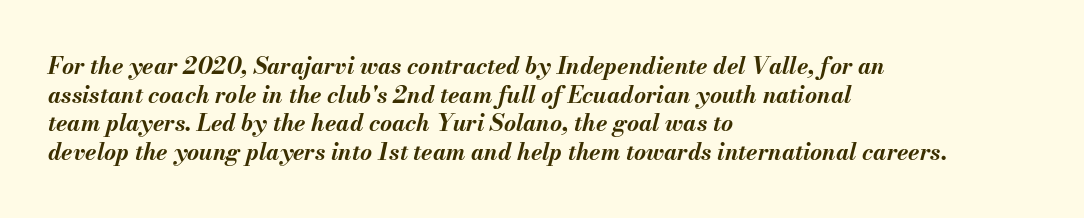
Q: Is the text bold? A: Yes.
Q: Is the text italic (slanted)? A: Yes, it leans right by about 13 degrees.
Q: Is the text underlined? A: No.
Q: How is the paragraph aligned? A: Left-aligned.
Q: Is the spacing between letters normal or unusually wide? A: Normal.
